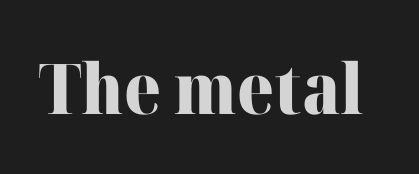
{"serif": "yes", "italic": "no", "bold": "yes", "weight": "heavy", "width": "normal", "stroke_contrast": "high", "x_height": "medium", "monospaced": "no", "underline": "no", "letter_spacing": "normal", "letter_spacing_em": 0.0, "glyph_px": 70}
